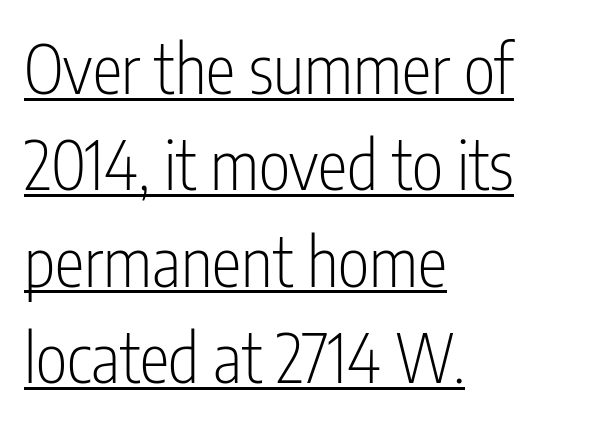
{"serif": "no", "italic": "no", "bold": "no", "weight": "light", "width": "condensed", "stroke_contrast": "low", "x_height": "medium", "monospaced": "no", "underline": "yes", "align": "left", "line_spacing": "normal", "line_spacing_ratio": 1.44, "letter_spacing": "normal", "letter_spacing_em": 0.0, "glyph_px": 67}
